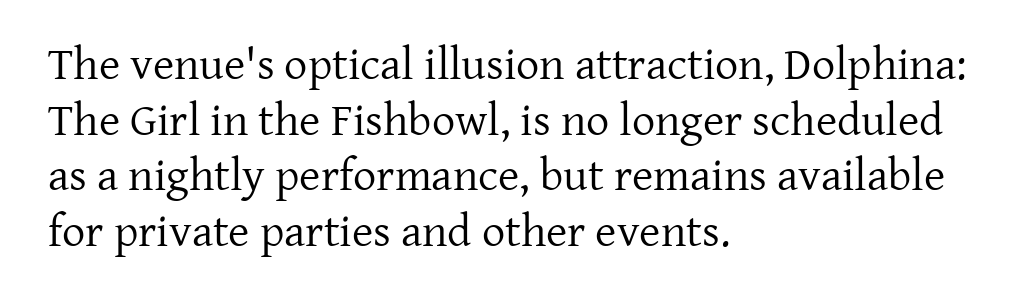
{"serif": "yes", "italic": "no", "bold": "no", "weight": "regular", "width": "normal", "stroke_contrast": "low", "x_height": "medium", "monospaced": "no", "underline": "no", "align": "left", "line_spacing_ratio": 1.21, "letter_spacing": "normal", "letter_spacing_em": 0.0, "glyph_px": 46}
